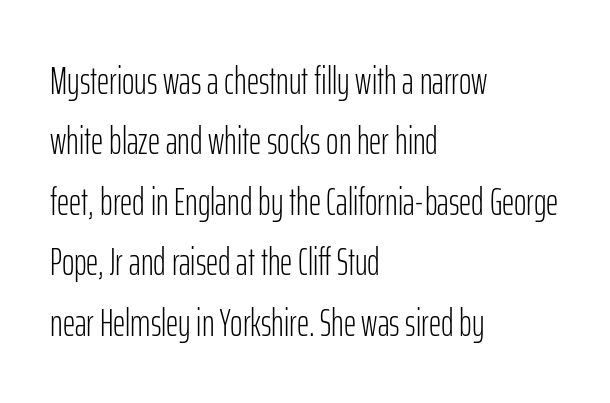
{"serif": "no", "italic": "no", "bold": "no", "weight": "light", "width": "condensed", "stroke_contrast": "low", "x_height": "medium", "monospaced": "no", "underline": "no", "align": "left", "line_spacing": "normal", "line_spacing_ratio": 1.59, "letter_spacing": "normal", "letter_spacing_em": 0.0, "glyph_px": 38}
